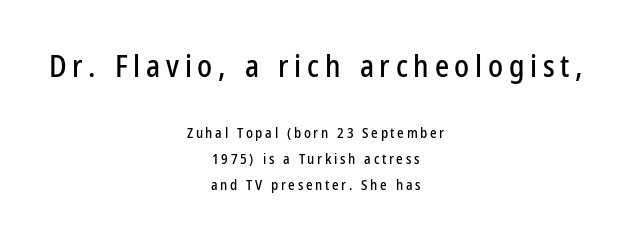
Q: Is the text italic (slanted)? A: No, it is upright.
Q: Is the typeface a serif or a sans-serif typeface? A: Sans-serif.
Q: Is the text underlined? A: No.
Q: How is the paragraph aligned? A: Centered.
Q: Which block of text is set in a larger size, the first (top) or the second (bottom)? A: The first (top) one.
Q: Width (condensed, normal, or wide)? A: Condensed.
Q: Stroke contrast? A: Low.
Q: x-height? A: Medium.
Q: Monospaced? A: No.
